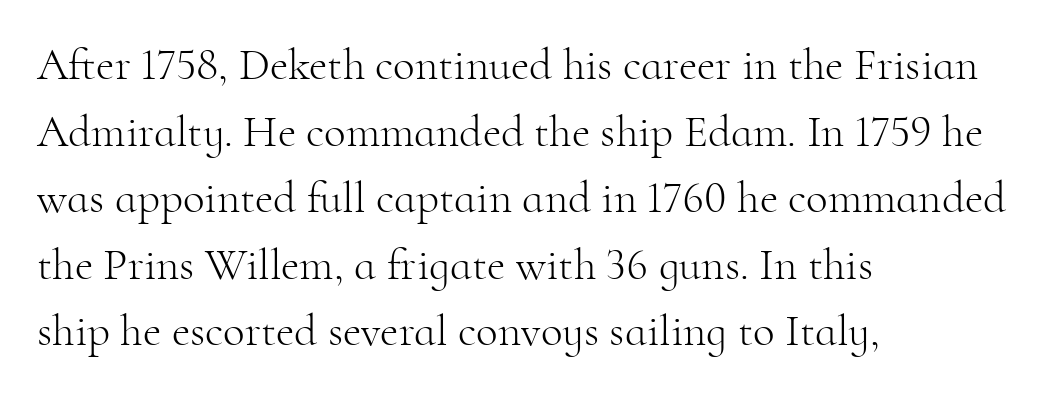
Q: Is the text bold? A: No.
Q: Is the text italic (slanted)? A: No, it is upright.
Q: Is the typeface a serif or a sans-serif typeface? A: Serif.
Q: Is the text underlined? A: No.
Q: How is the paragraph aligned? A: Left-aligned.
Q: Is the spacing between letters normal or unusually wide? A: Normal.
Q: Is the spacing between lines tight, normal or loose? A: Normal.
Q: Width (condensed, normal, or wide)? A: Normal.
Q: Stroke contrast? A: High.
Q: x-height? A: Small.
Q: Monospaced? A: No.
